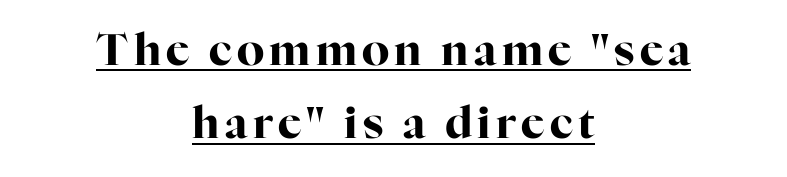
{"serif": "yes", "italic": "no", "bold": "yes", "weight": "bold", "width": "normal", "stroke_contrast": "high", "x_height": "medium", "monospaced": "no", "underline": "yes", "align": "center", "line_spacing": "normal", "line_spacing_ratio": 1.67, "glyph_px": 44}
